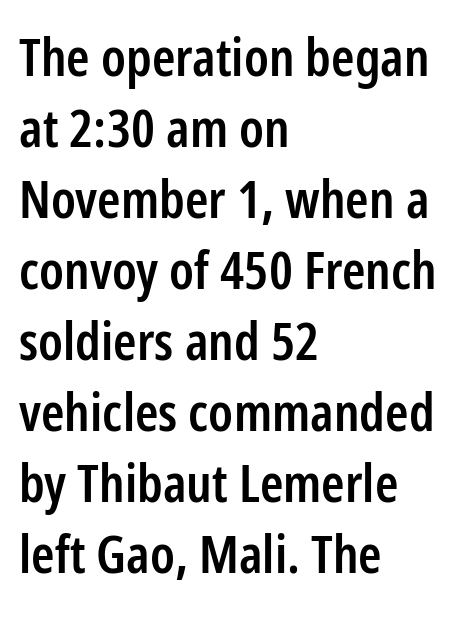
Reading down the block, your eye returns to a fixed left position each line. Vertically, the passage feels balanced, rows spaced as you'd expect. There is no visible air inserted between adjacent glyphs. The font family rendered here belongs to the sans-serif group. Bare-footed words on every line.
